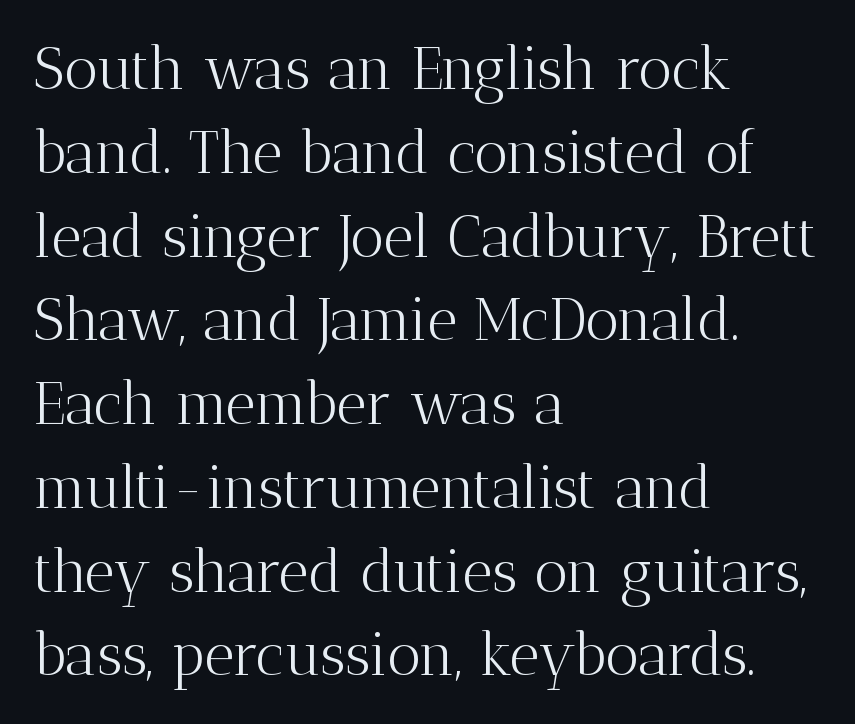
The image shows 59 px light serif type, upright; set left-aligned, normal line spacing (1.42x), normal letter spacing, not underlined; medium stroke contrast and a medium x-height.
